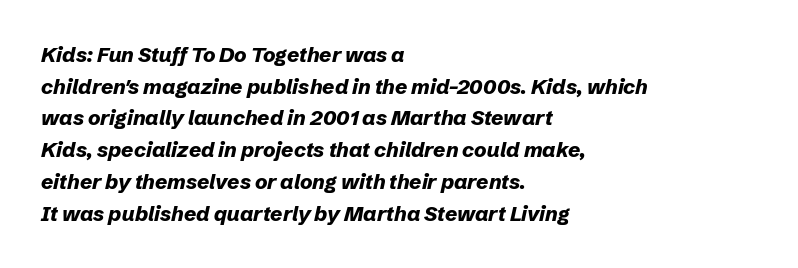
{"italic": "yes", "lean": "right", "slant_degrees": 12, "bold": "yes", "underline": "no", "align": "left", "line_spacing": "normal", "line_spacing_ratio": 1.51, "letter_spacing": "normal", "letter_spacing_em": 0.0, "glyph_px": 21}
